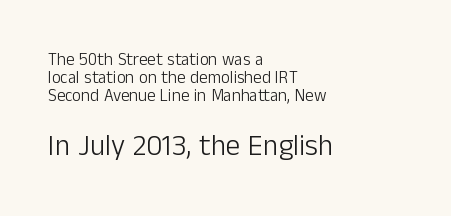
{"serif": "no", "italic": "no", "bold": "no", "weight": "light", "width": "normal", "stroke_contrast": "low", "x_height": "medium", "monospaced": "no", "underline": "no", "align": "left", "line_spacing": "tight", "line_spacing_ratio": 1.07, "letter_spacing": "normal", "letter_spacing_em": 0.0, "larger_block": "second", "size_ratio": 1.71, "glyph_px": 29}
